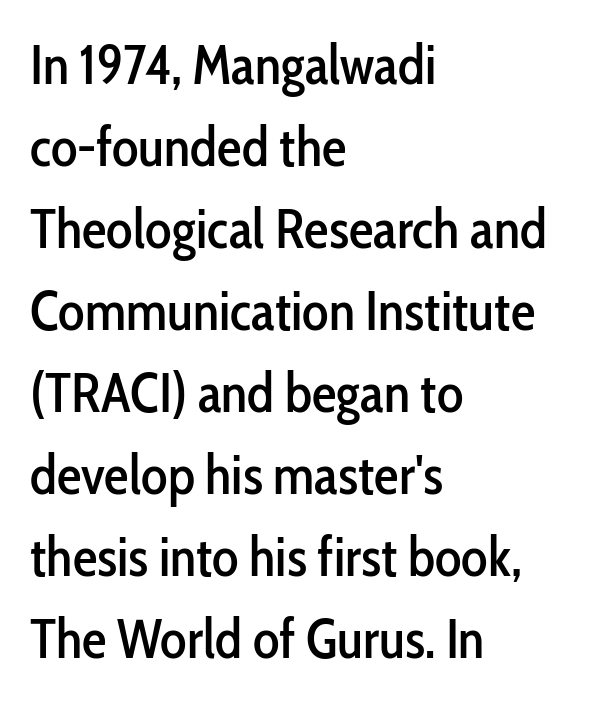
{"serif": "no", "italic": "no", "width": "condensed", "stroke_contrast": "low", "x_height": "medium", "monospaced": "no", "underline": "no", "align": "left", "line_spacing": "normal", "line_spacing_ratio": 1.49, "letter_spacing": "normal", "letter_spacing_em": 0.0, "glyph_px": 55}
